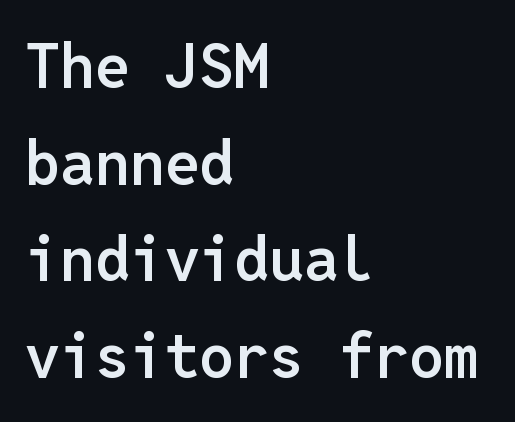
A typesetter would call this monospace, since all characters share one set width. Is the block centered? No — it sits flush against the left margin. Regular leading. Has an underline been added? It has not.
